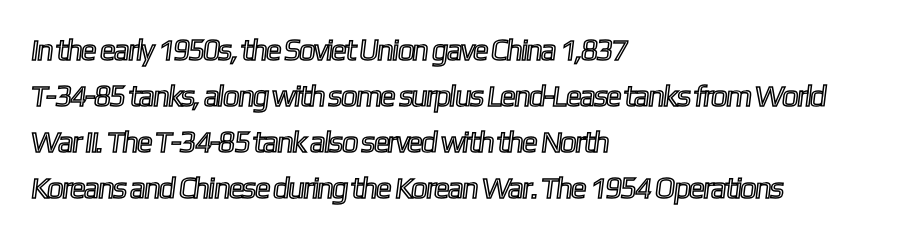
The image shows 30 px condensed type; set left-aligned, normal line spacing (1.53x), normal letter spacing, not underlined; a medium x-height.
